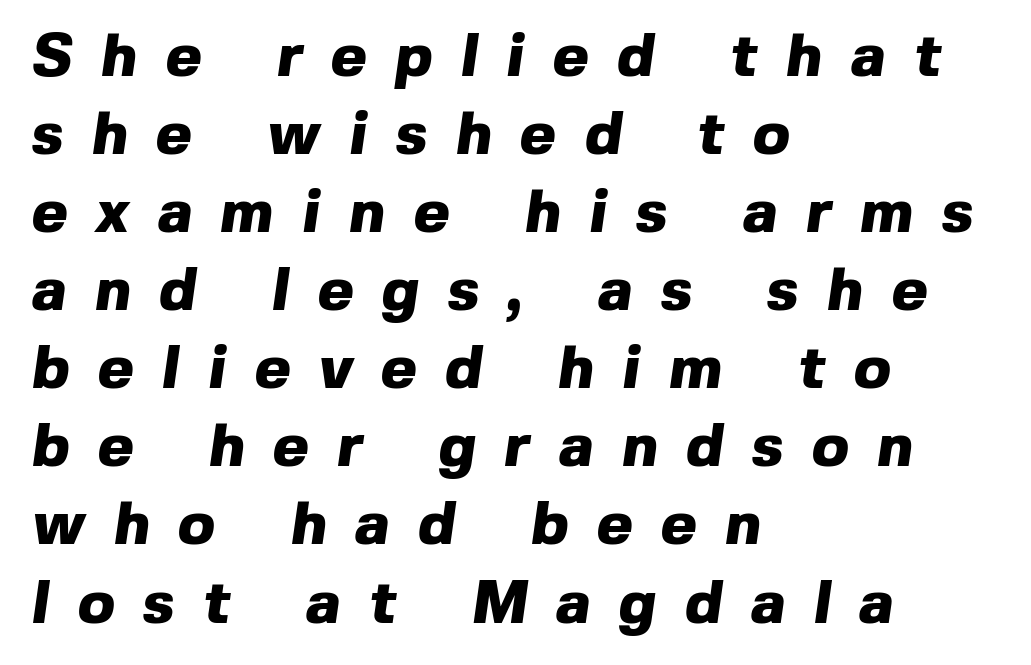
Q: Is the text bold? A: Yes.
Q: Is the typeface a serif or a sans-serif typeface? A: Sans-serif.
Q: Is the text underlined? A: No.
Q: How is the paragraph aligned? A: Left-aligned.
Q: Is the spacing between letters normal or unusually wide? A: Unusually wide.
Q: Is the spacing between lines tight, normal or loose? A: Normal.
Q: Width (condensed, normal, or wide)? A: Normal.
Q: x-height? A: Medium.
Q: Monospaced? A: No.
